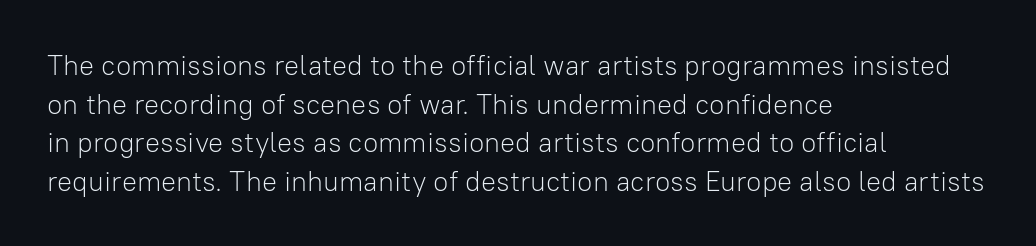
Normally led — the rows are evenly, conventionally spaced. The rendering uses natural spacing where letterforms have individual widths. The cut favours lightness, reaching ordinary text weight at its darkest. The font family rendered here belongs to the sans-serif group.
